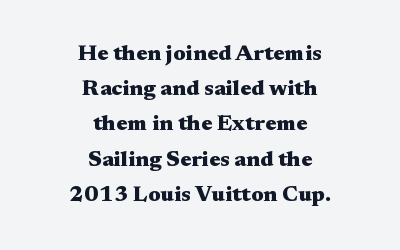
The image shows 22 px bold type, upright; set centered, normal line spacing (1.6x), normal letter spacing, not underlined.
